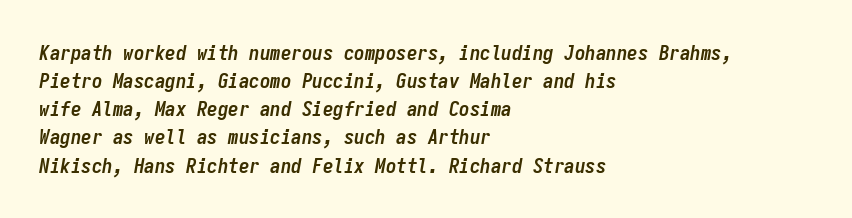
{"italic": "yes", "lean": "right", "slant_degrees": 9, "bold": "yes", "underline": "no", "align": "left", "line_spacing": "normal", "line_spacing_ratio": 1.34, "letter_spacing": "normal", "letter_spacing_em": 0.0, "glyph_px": 21}
